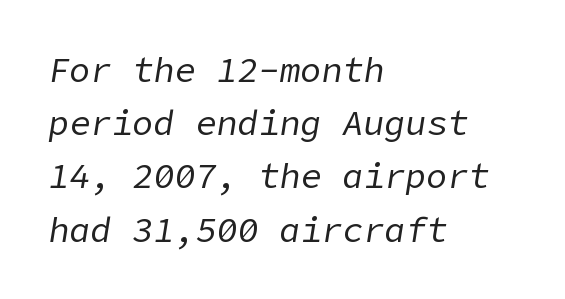
The image shows 35 px regular-weight type, italic (leaning right); set left-aligned, normal line spacing (1.52x), normal letter spacing, not underlined; low stroke contrast and a medium x-height.
